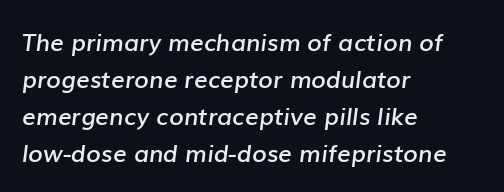
{"italic": "yes", "lean": "right", "slant_degrees": 7, "bold": "semi", "underline": "no", "align": "left", "line_spacing": "normal", "line_spacing_ratio": 1.54, "letter_spacing": "normal", "letter_spacing_em": 0.0, "glyph_px": 24}
